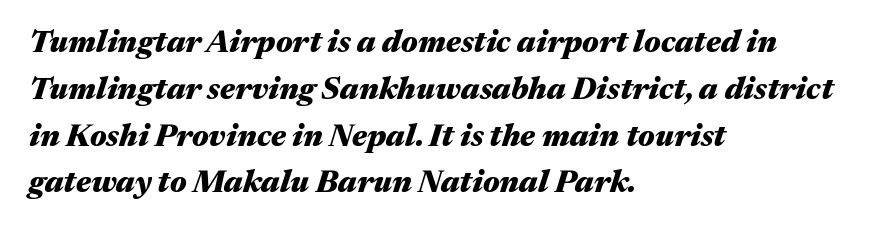
The image shows 31 px heavy, wide type, italic (leaning right); set left-aligned, normal line spacing (1.51x), normal letter spacing, not underlined; medium stroke contrast and a medium x-height.
